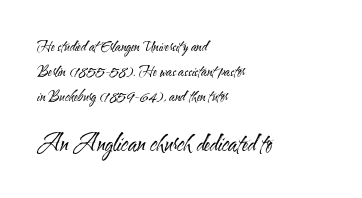
Glance below the letters and you will spot only blank space. Spacing between characters is what you'd get straight out of the box. Small over large — that's the arrangement of the two blocks here. The rendering anchors every line to the left-hand side.
